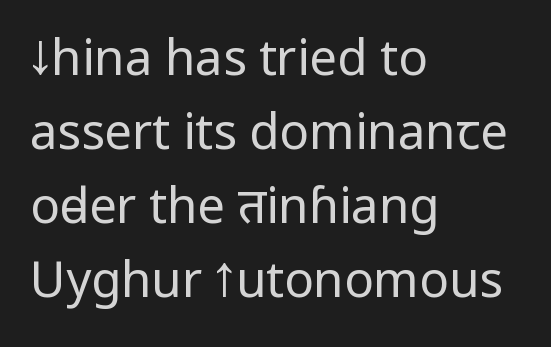
The image shows 49 px regular-weight, condensed sans-serif type, upright; set left-aligned, normal line spacing (1.51x), normal letter spacing, not underlined; low stroke contrast.
